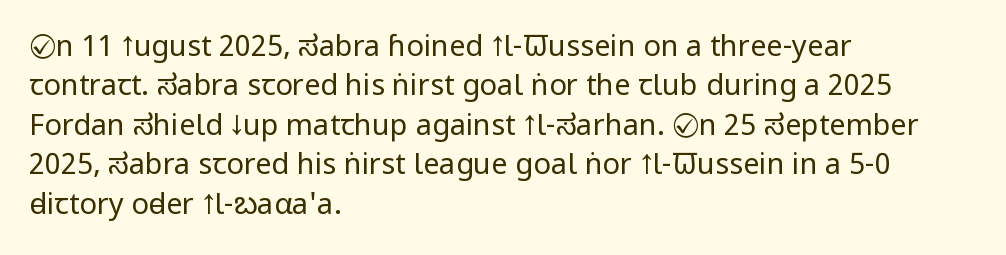
{"serif": "no", "italic": "no", "bold": "no", "weight": "regular", "width": "condensed", "stroke_contrast": "low", "x_height": "large", "monospaced": "no", "underline": "no", "align": "left", "line_spacing": "normal", "line_spacing_ratio": 1.36, "letter_spacing": "normal", "letter_spacing_em": 0.0, "glyph_px": 29}
